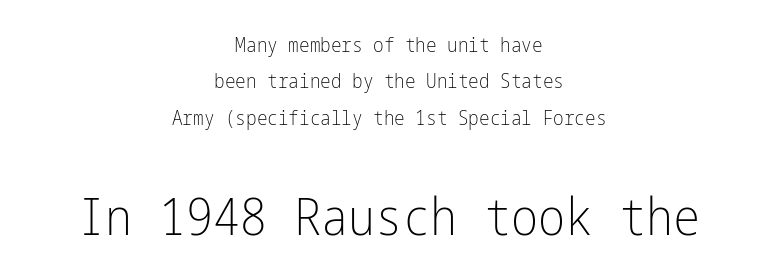
Q: Is the text bold? A: No.
Q: Is the text italic (slanted)? A: No, it is upright.
Q: Is the typeface a serif or a sans-serif typeface? A: Sans-serif.
Q: Is the text underlined? A: No.
Q: How is the paragraph aligned? A: Centered.
Q: Is the spacing between letters normal or unusually wide? A: Normal.
Q: Which block of text is set in a larger size, the first (top) or the second (bottom)? A: The second (bottom) one.
Q: Width (condensed, normal, or wide)? A: Condensed.
Q: Stroke contrast? A: Low.
Q: x-height? A: Medium.
